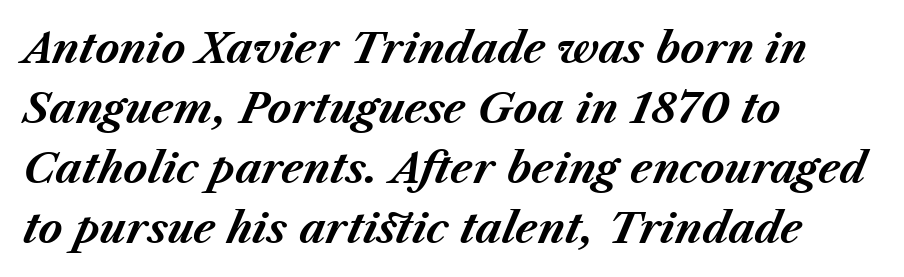
Q: Is the text bold? A: Yes.
Q: Is the text italic (slanted)? A: Yes, it leans right by about 23 degrees.
Q: Is the text underlined? A: No.
Q: How is the paragraph aligned? A: Left-aligned.
Q: Is the spacing between letters normal or unusually wide? A: Normal.
Q: Is the spacing between lines tight, normal or loose? A: Normal.
Q: Width (condensed, normal, or wide)? A: Normal.
Q: Stroke contrast? A: Medium.
Q: x-height? A: Medium.
Q: Monospaced? A: No.
